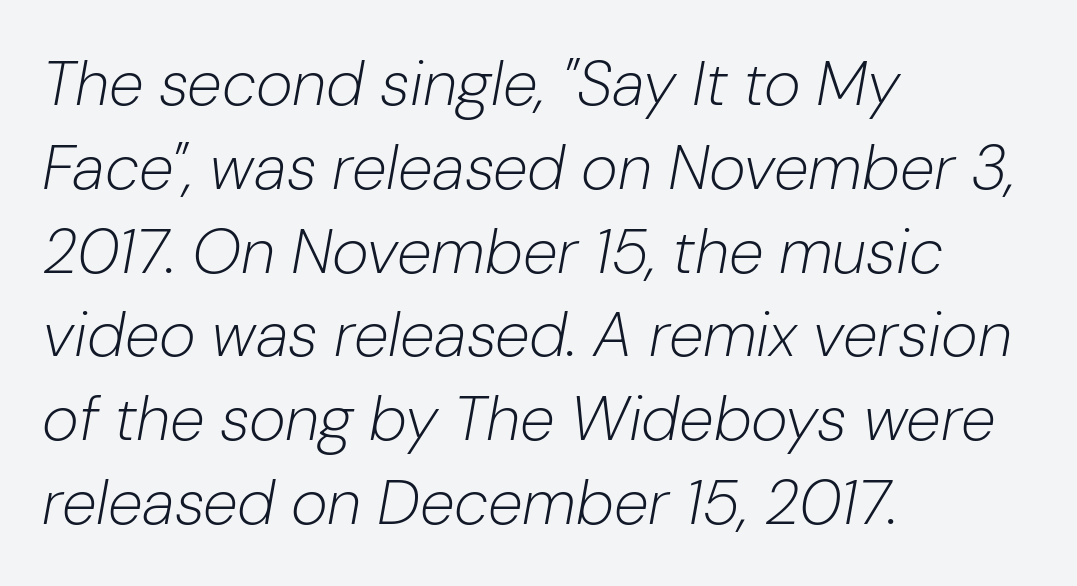
Rows of type keep a routine distance in the vertical direction. This sample has the flowing, uneven cadence of proportional lettering. The rendering anchors every line to the left-hand side. Compared with typical body copy, the letter spacing here is the same.
